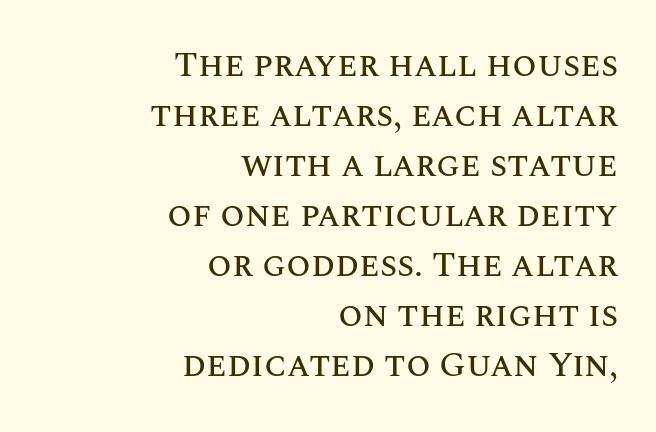
Quick note: underline off. The specimen reads as upright at a glance. The face used here is proportionally spaced, like ordinary book or web type. Each new line begins a customary step beneath the previous one. Short and long lines alike share a common ending point at right. What stands out about the letter spacing? Nothing — it is the standard amount.
